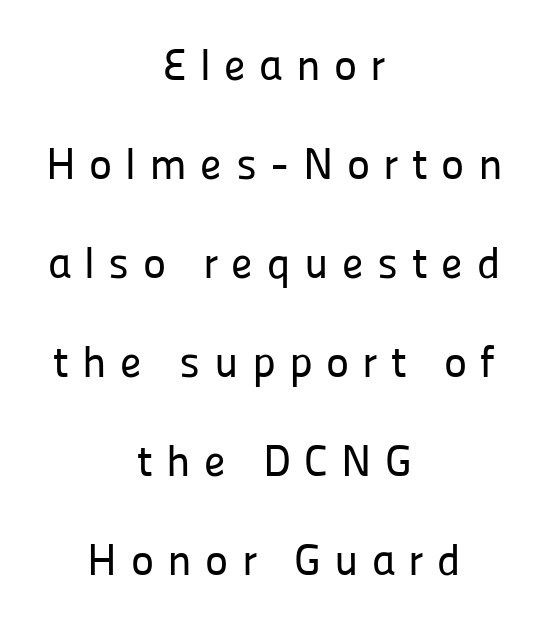
{"serif": "no", "italic": "no", "width": "normal", "stroke_contrast": "low", "x_height": "medium", "monospaced": "no", "underline": "no", "align": "center", "line_spacing": "loose", "line_spacing_ratio": 2.25, "letter_spacing": "wide", "letter_spacing_em": 0.3, "glyph_px": 44}
